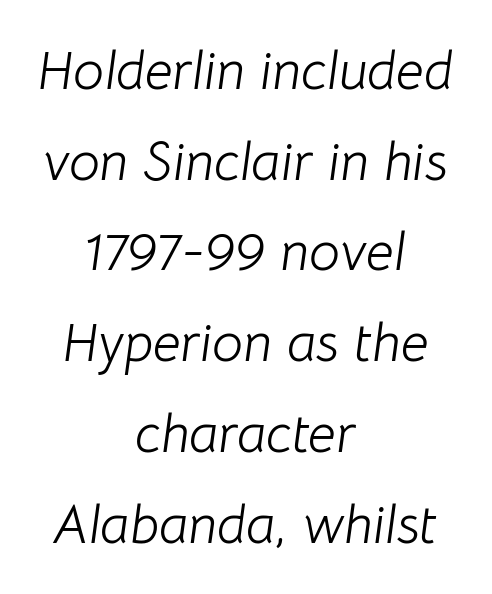
Whoever set this chose a conventional vertical rhythm. The passage shown has conventional tracking throughout. This is oblique type, the kind used for emphasis or titles. The compositor balanced each line on the midline. Descenders hang freely into open space. Proportional: the letters do not fall into vertical columns.
